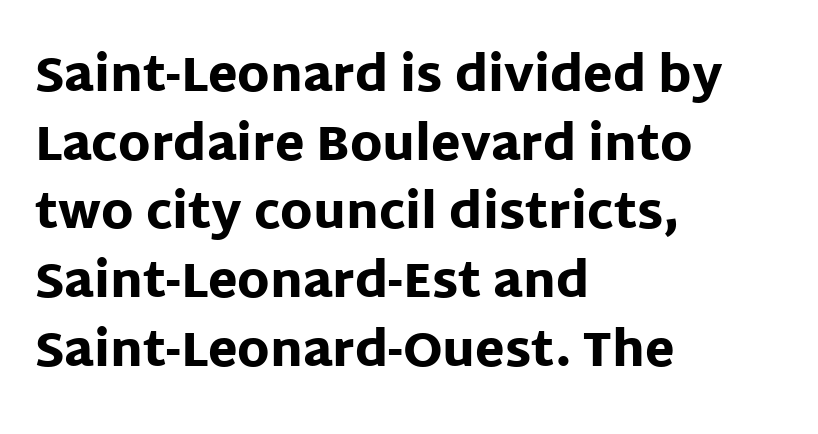
{"serif": "no", "italic": "no", "bold": "yes", "weight": "heavy", "width": "normal", "stroke_contrast": "low", "x_height": "large", "monospaced": "no", "underline": "no", "align": "left", "line_spacing": "normal", "line_spacing_ratio": 1.43, "letter_spacing": "normal", "letter_spacing_em": 0.0, "glyph_px": 48}
